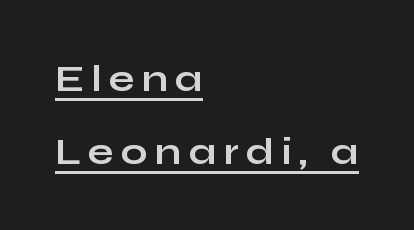
{"serif": "no", "italic": "no", "bold": "yes", "weight": "bold", "width": "wide", "stroke_contrast": "low", "x_height": "medium", "monospaced": "no", "underline": "yes", "align": "left", "line_spacing": "loose", "line_spacing_ratio": 1.92, "glyph_px": 38}
